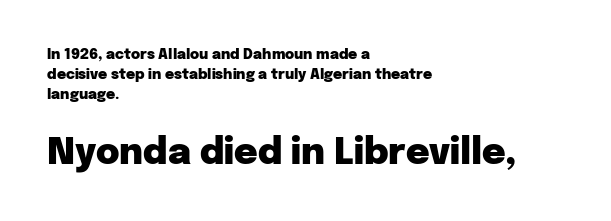
One glance says typical: line gaps are just what's usual. I'd describe the lettering as bold — thick and assertive. Does the type have serifs? No, each stem ends abruptly. This sample has the flowing, uneven cadence of proportional lettering. Unlike italic type, these characters show no tilt at all.
